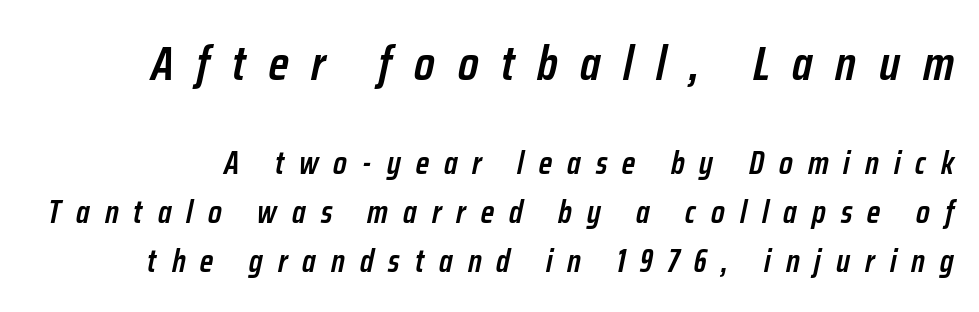
The passage shown is not underscored anywhere. The more generous point size was reserved for the upper chunk. Observe the wide spacing: letters keep a clear distance from each other. The lines sit at an ordinary, default distance from one another.
